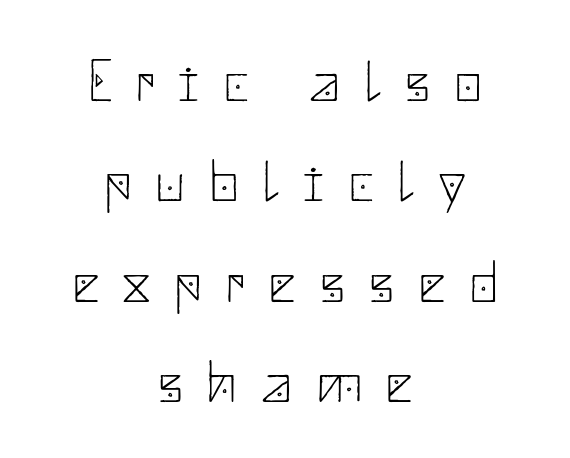
Tall strokes in this sample are plumb rather than angled. A centered setting, common on invitations and titles, is used for this passage. The string is rendered with underlining switched off. On a weight scale, this lands at 450 or below.
